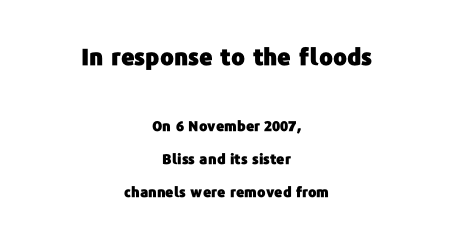
{"italic": "no", "underline": "no", "align": "center", "line_spacing": "loose", "line_spacing_ratio": 2.36, "letter_spacing": "normal", "letter_spacing_em": 0.0, "larger_block": "first", "size_ratio": 1.64, "glyph_px": 23}
